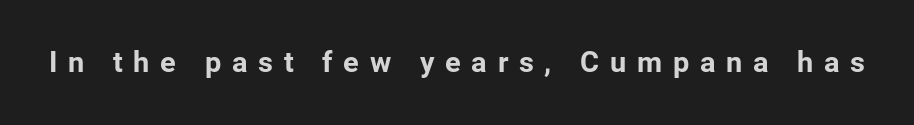
The image shows 29 px bold sans-serif type, upright; set unusually wide letter spacing (+0.37 em), not underlined; low stroke contrast and a medium x-height.
